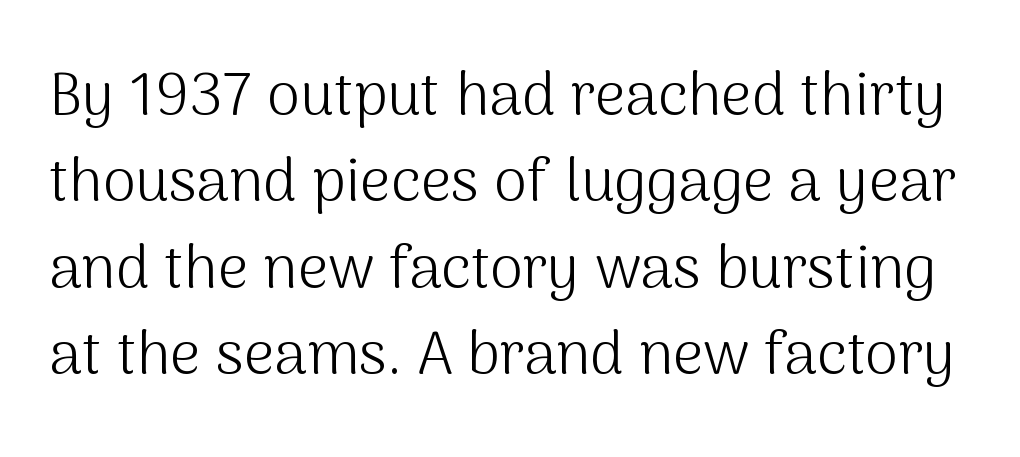
When letters stand straight like this, we call the style roman or upright. The rendering uses natural spacing where letterforms have individual widths. No feet cap the strokes, marking this as sans-serif type. Characters follow at the spacing the type designer built in.
